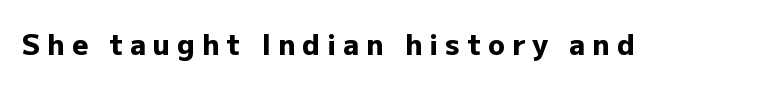
Q: Is the text bold? A: Yes.
Q: Is the text italic (slanted)? A: No, it is upright.
Q: Is the typeface a serif or a sans-serif typeface? A: Sans-serif.
Q: Is the text underlined? A: No.
Q: Is the spacing between letters normal or unusually wide? A: Unusually wide.
Q: Width (condensed, normal, or wide)? A: Normal.
Q: Stroke contrast? A: Low.
Q: x-height? A: Medium.
Q: Monospaced? A: No.
